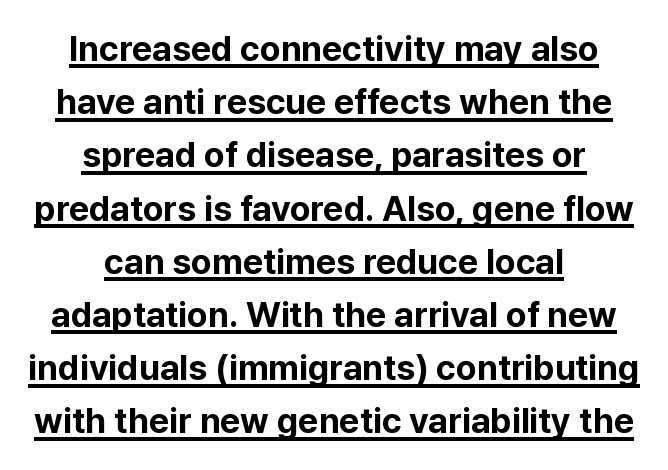
{"serif": "no", "italic": "no", "bold": "yes", "weight": "bold", "width": "normal", "stroke_contrast": "low", "x_height": "medium", "monospaced": "no", "underline": "yes", "align": "center", "line_spacing": "normal", "line_spacing_ratio": 1.52, "letter_spacing": "normal", "letter_spacing_em": 0.0, "glyph_px": 35}
